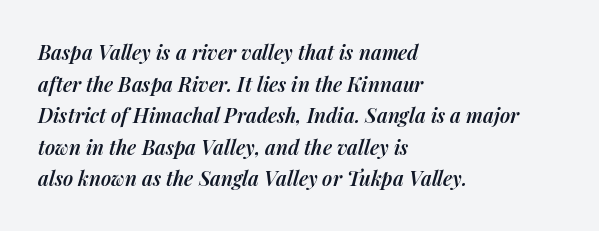
There is no visible air inserted between adjacent glyphs. The glyphs look as if they've been sheared to an angle. Quick note: interline space is typical. One-word summary of the alignment: left.
